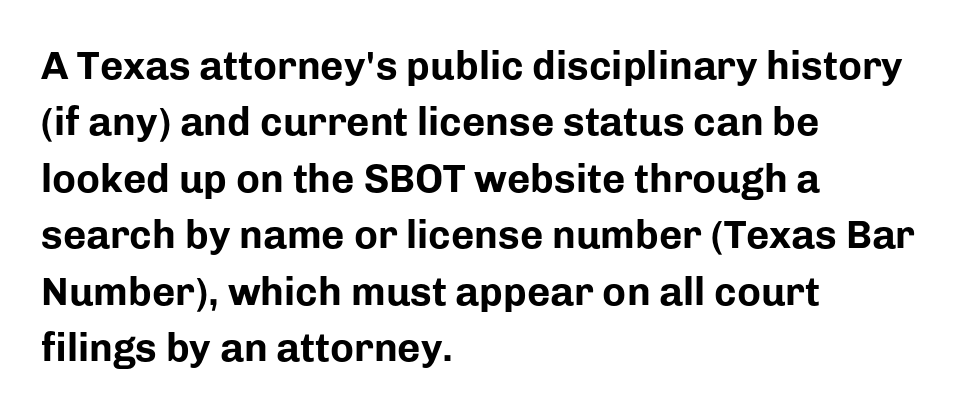
The rendering uses natural spacing where letterforms have individual widths. How heavy is the stroke? Heavy — this is a bold. The baseline area is clear. Normally led — the rows are evenly, conventionally spaced. Observe the ordinary spacing: letters are neighbours, not strangers.
